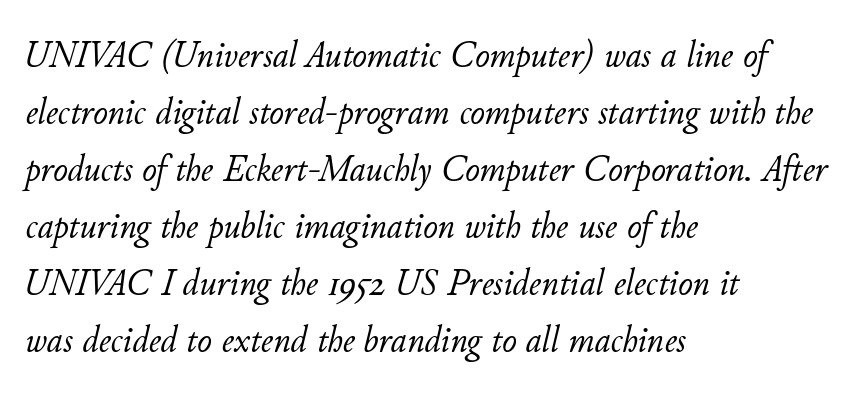
{"italic": "yes", "lean": "right", "slant_degrees": 11, "bold": "no", "weight": "light", "width": "normal", "stroke_contrast": "low", "x_height": "small", "monospaced": "no", "underline": "no", "align": "left", "line_spacing": "normal", "line_spacing_ratio": 1.46, "letter_spacing": "normal", "letter_spacing_em": 0.0, "glyph_px": 39}
